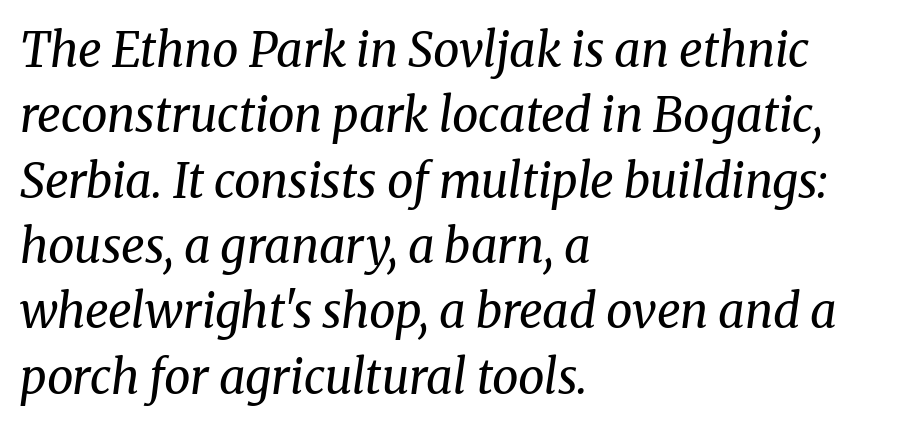
{"serif": "yes", "italic": "yes", "lean": "right", "slant_degrees": 8, "bold": "no", "weight": "regular", "width": "normal", "stroke_contrast": "medium", "x_height": "medium", "monospaced": "no", "underline": "no", "align": "left", "line_spacing": "normal", "line_spacing_ratio": 1.39, "letter_spacing": "normal", "letter_spacing_em": 0.0, "glyph_px": 47}
